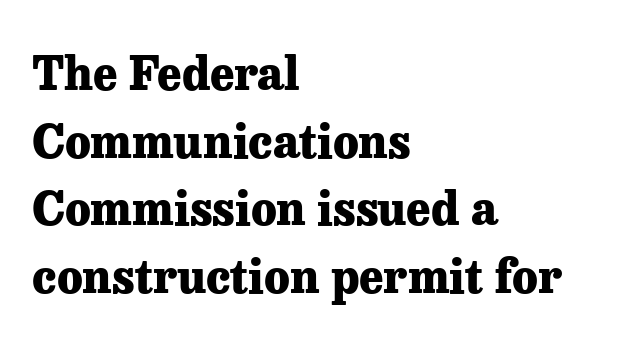
The rendering uses a bold face; every stroke is thick and dark. Leftover space on each line is placed entirely after the last word. The leading is moderate, giving the passage an even texture. Looks like regular typesetting: each glyph gets only the width it needs.
